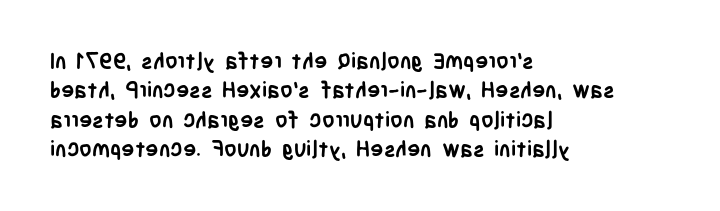
{"italic": "no", "bold": "yes", "underline": "no", "align": "left", "line_spacing": "normal", "line_spacing_ratio": 1.33, "letter_spacing": "normal", "letter_spacing_em": 0.0, "glyph_px": 22}
